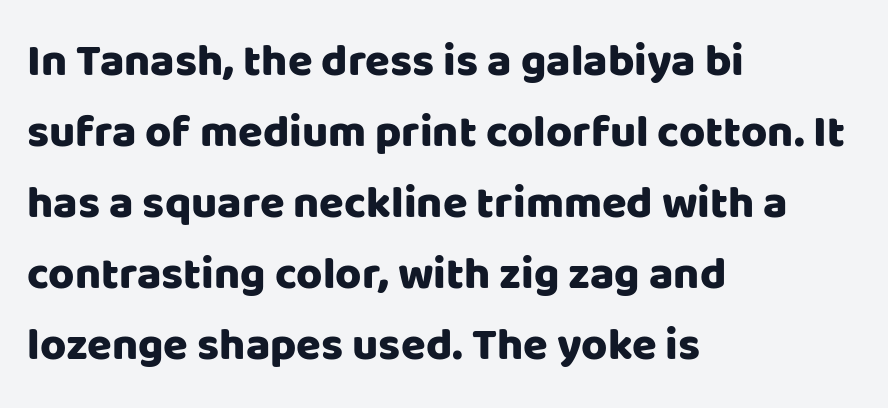
{"serif": "no", "italic": "no", "width": "normal", "stroke_contrast": "low", "x_height": "large", "monospaced": "no", "underline": "no", "align": "left", "line_spacing": "normal", "line_spacing_ratio": 1.58, "letter_spacing": "normal", "letter_spacing_em": 0.0, "glyph_px": 45}
